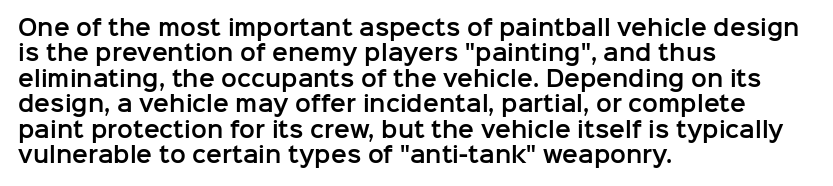
Q: Is the text italic (slanted)? A: No, it is upright.
Q: Is the text underlined? A: No.
Q: How is the paragraph aligned? A: Left-aligned.
Q: Is the spacing between letters normal or unusually wide? A: Normal.
